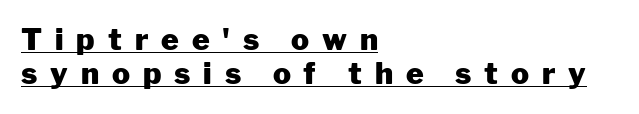
The string is rendered with underlining switched on. Proportional: the letters do not fall into vertical columns. Leading is clearly below the norm, producing a dense column. The lettering holds an erect, upright posture throughout.
